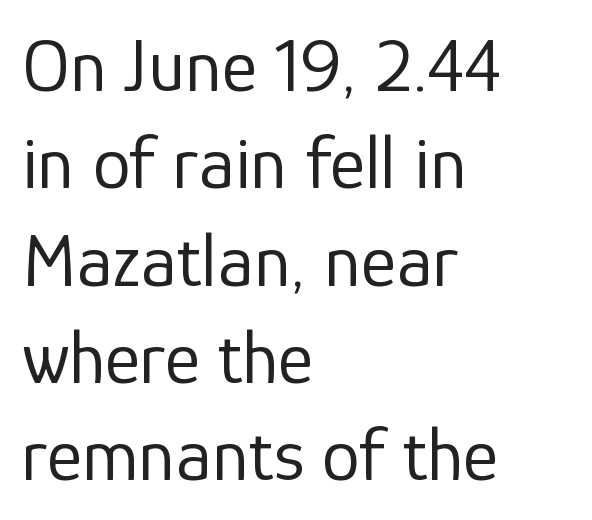
Q: Is the text bold? A: No.
Q: Is the text italic (slanted)? A: No, it is upright.
Q: Is the typeface a serif or a sans-serif typeface? A: Sans-serif.
Q: Is the text underlined? A: No.
Q: How is the paragraph aligned? A: Left-aligned.
Q: Is the spacing between letters normal or unusually wide? A: Normal.
Q: Is the spacing between lines tight, normal or loose? A: Normal.
Q: Width (condensed, normal, or wide)? A: Normal.
Q: Stroke contrast? A: Low.
Q: x-height? A: Medium.
Q: Monospaced? A: No.
